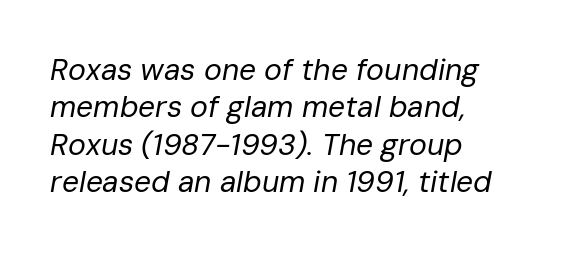
{"italic": "yes", "lean": "right", "slant_degrees": 10, "bold": "no", "weight": "regular", "width": "normal", "stroke_contrast": "low", "x_height": "medium", "monospaced": "no", "underline": "no", "align": "left", "line_spacing": "normal", "line_spacing_ratio": 1.25, "letter_spacing": "normal", "letter_spacing_em": 0.0, "glyph_px": 30}
